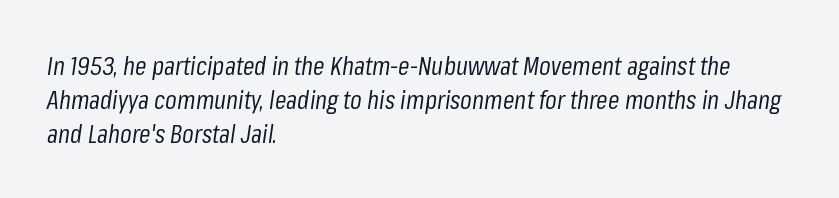
{"italic": "yes", "lean": "right", "slant_degrees": 8, "bold": "no", "underline": "no", "align": "left", "line_spacing": "normal", "line_spacing_ratio": 1.3, "letter_spacing": "normal", "letter_spacing_em": 0.0, "glyph_px": 26}
